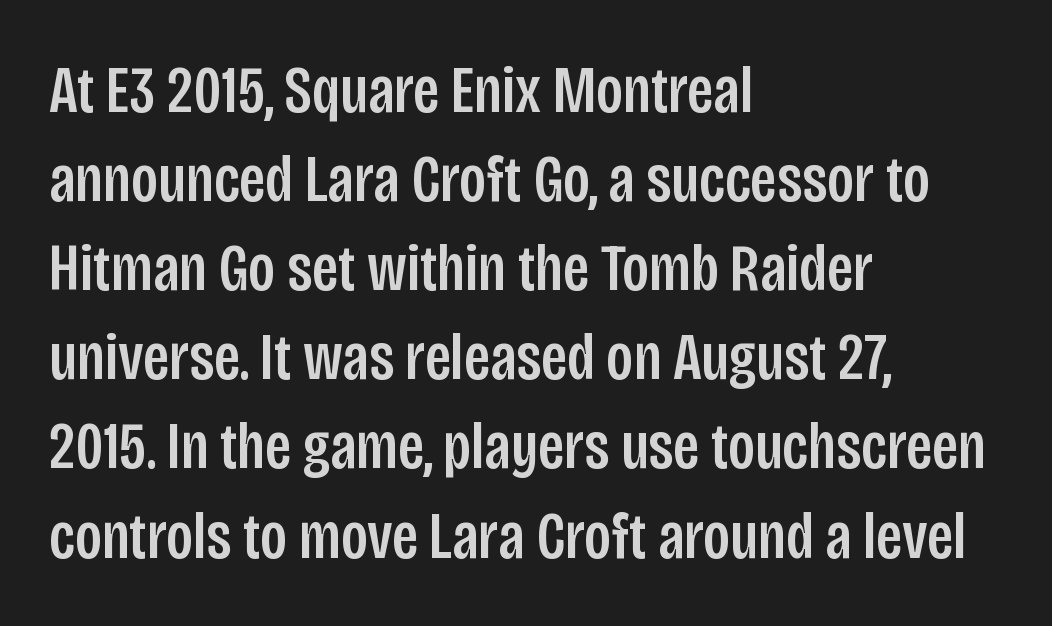
{"serif": "no", "italic": "no", "width": "condensed", "stroke_contrast": "low", "x_height": "large", "monospaced": "no", "underline": "no", "align": "left", "line_spacing": "normal", "line_spacing_ratio": 1.33, "letter_spacing": "normal", "letter_spacing_em": 0.0, "glyph_px": 67}
